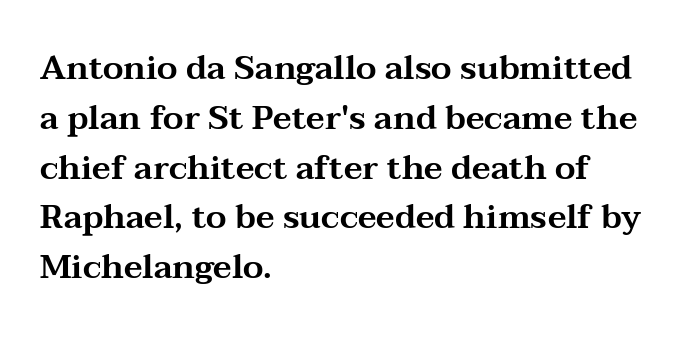
{"serif": "yes", "italic": "no", "width": "wide", "stroke_contrast": "medium", "x_height": "medium", "monospaced": "no", "underline": "no", "align": "left", "line_spacing": "normal", "line_spacing_ratio": 1.51, "letter_spacing": "normal", "letter_spacing_em": 0.0, "glyph_px": 33}
